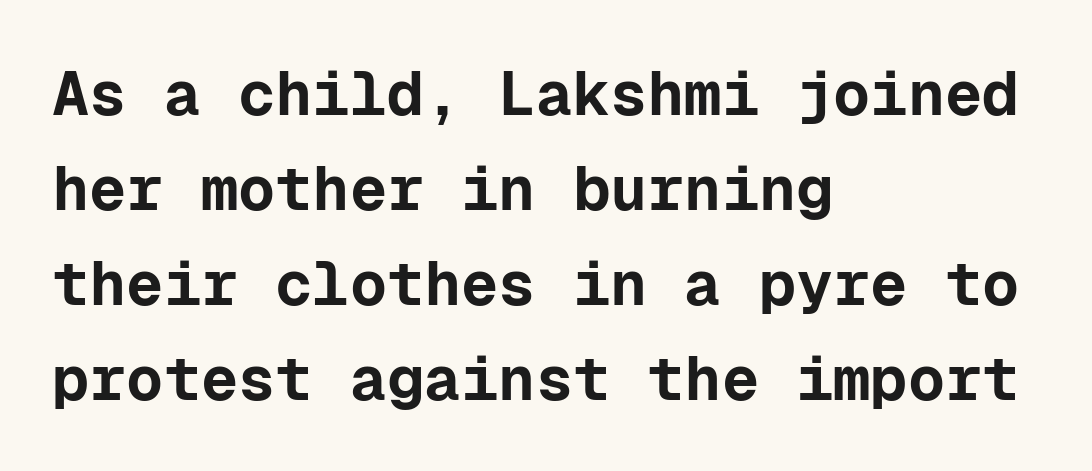
Successive baselines arrive at the customary interval. The zone under the glyphs is completely vacant. Strong, thick strokes mark this as bold type. Fixed-width glyphs throughout — classic coding-font behaviour. Standard letterfit; no display-style spreading of the glyphs.
